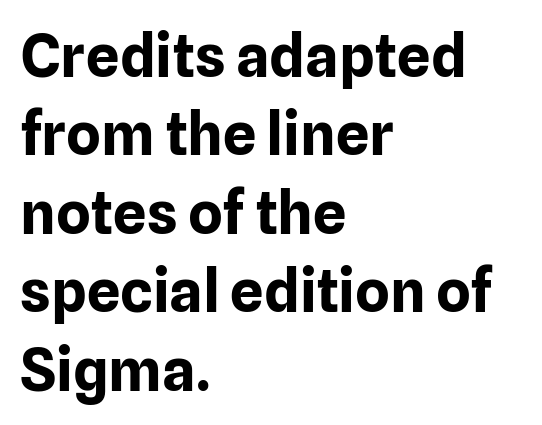
{"serif": "no", "italic": "no", "bold": "yes", "weight": "bold", "width": "normal", "stroke_contrast": "low", "x_height": "medium", "monospaced": "no", "underline": "no", "align": "left", "line_spacing": "normal", "line_spacing_ratio": 1.33, "letter_spacing": "normal", "letter_spacing_em": 0.0, "glyph_px": 59}
